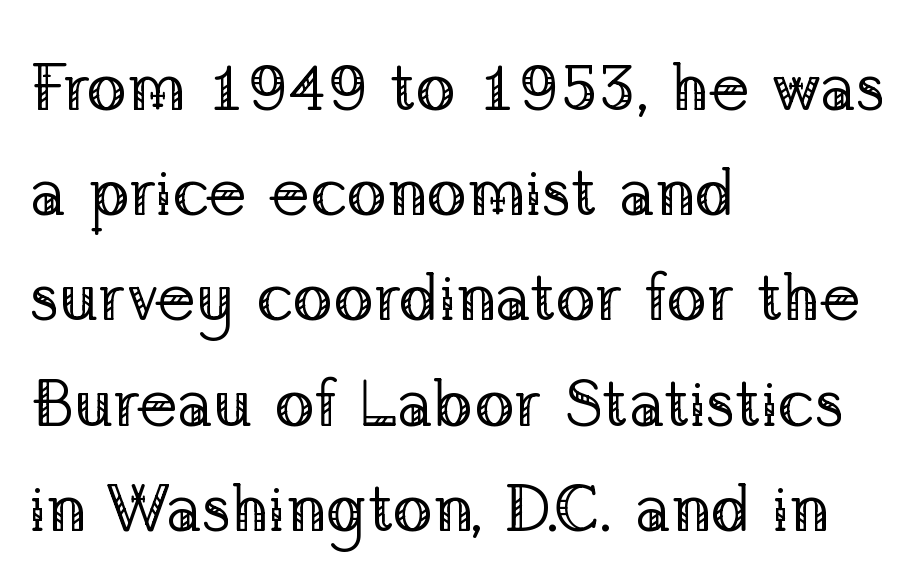
If you drew a line through each stem, it would be perfectly vertical. Has an underline been added? It has not. A typesetter would call this proportional, since set widths differ per character. The paragraph has a hard left edge and a soft right edge.
